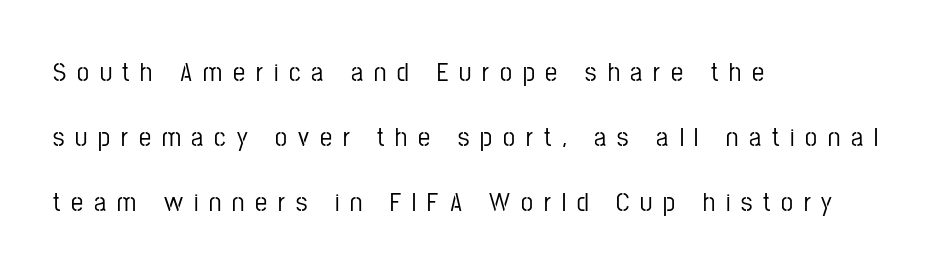
The image shows 27 px text type, upright; set left-aligned, loose line spacing (2.4x), unusually wide letter spacing (+0.4 em), not underlined.
